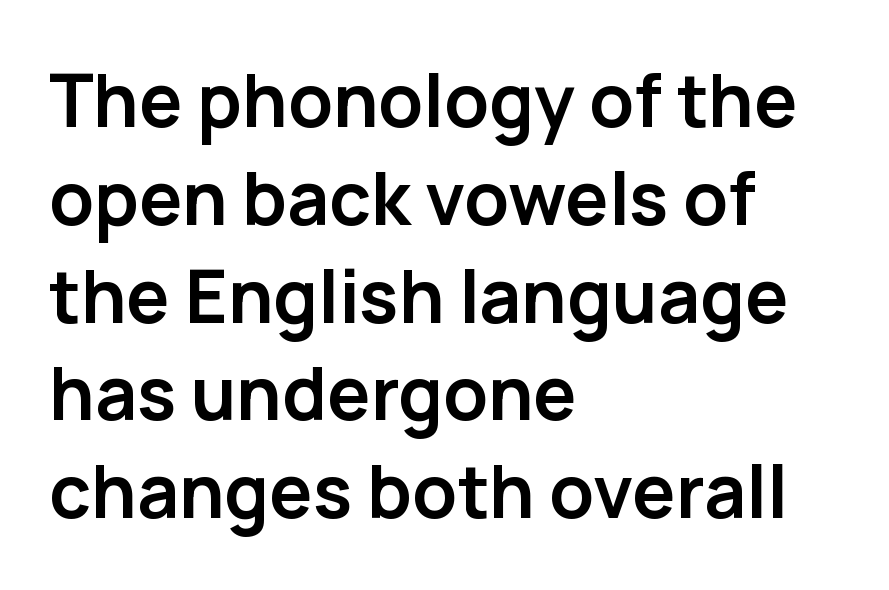
Q: Is the text bold? A: Yes.
Q: Is the text italic (slanted)? A: No, it is upright.
Q: Is the typeface a serif or a sans-serif typeface? A: Sans-serif.
Q: Is the text underlined? A: No.
Q: How is the paragraph aligned? A: Left-aligned.
Q: Is the spacing between letters normal or unusually wide? A: Normal.
Q: Is the spacing between lines tight, normal or loose? A: Normal.
Q: Width (condensed, normal, or wide)? A: Normal.
Q: Stroke contrast? A: Low.
Q: x-height? A: Medium.
Q: Monospaced? A: No.
